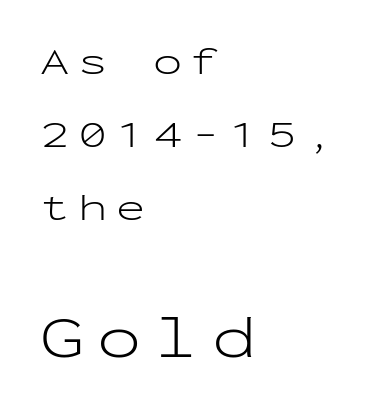
The image shows 59 px light, wide sans-serif type, upright, monospaced; set left-aligned, line spacing 1.87x, unusually wide letter spacing (+0.22 em), not underlined; the second (bottom) block is 1.51x larger; low stroke contrast and a medium x-height.
